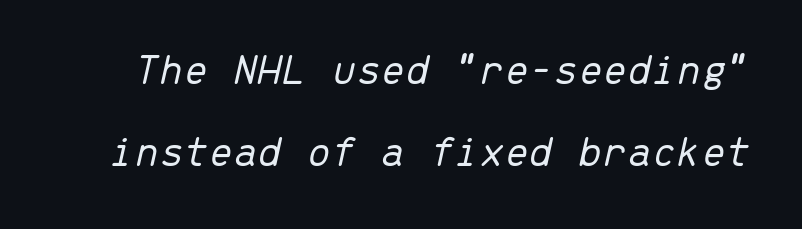
Descenders are the only things crossing below the line. In terms of letterspacing, this is plain default setting. Fixed-width glyphs throughout — classic coding-font behaviour. A light-to-regular cut is what we see here. Slanted lettering throughout.
